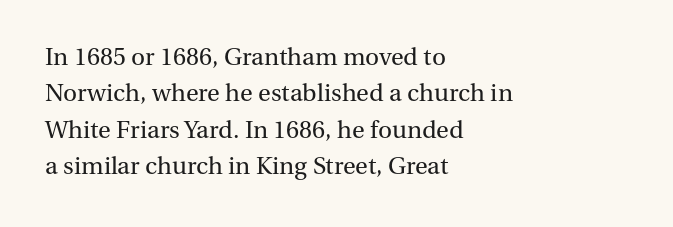
Short and long lines alike share a common starting point at left. The typeface has the unassuming heft of standard copy or less. Is the letter spacing exaggerated? No — it looks like the ordinary default. Has an underline been added? It has not. Posture: vertical.
